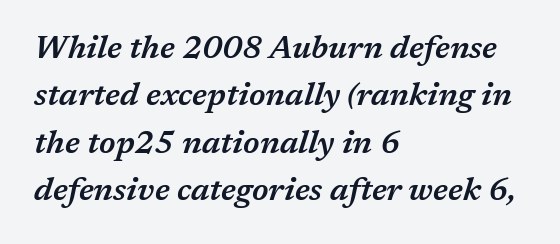
The image shows 32 px semibold type, italic (leaning right); set left-aligned, normal line spacing (1.48x), normal letter spacing, not underlined; medium stroke contrast and a medium x-height.
